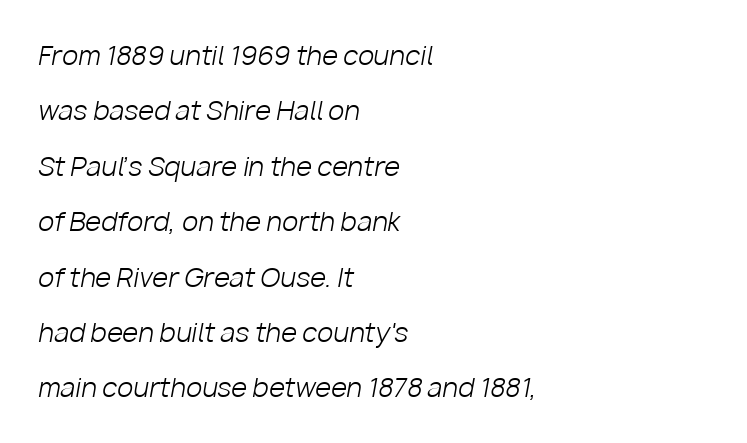
The image shows 26 px text type, italic (leaning right); set left-aligned, loose line spacing (2.13x), normal letter spacing, not underlined.
